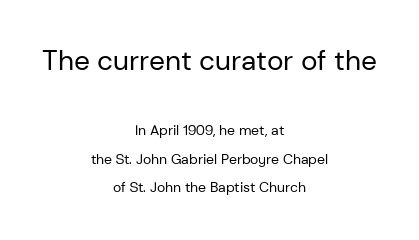
The image shows 28 px regular-weight sans-serif type, upright; set centered, loose line spacing (2.03x), normal letter spacing, not underlined; the first (top) block is 2.0x larger; low stroke contrast and a medium x-height.
